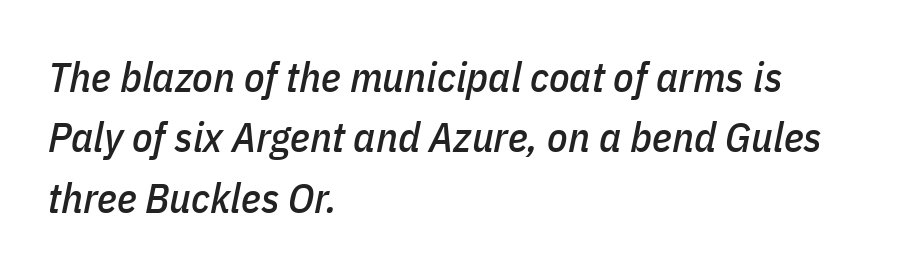
Each letter keeps its own natural width here, so spacing adapts to shape. Descenders are the only things crossing below the line. Students, note that the glyphs here touch the page at normal intervals. Whoever set this chose a conventional vertical rhythm.
